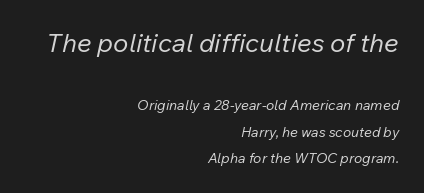
Q: Is the text bold? A: No.
Q: Is the text italic (slanted)? A: Yes, it leans right by about 12 degrees.
Q: Is the text underlined? A: No.
Q: How is the paragraph aligned? A: Right-aligned.
Q: Is the spacing between letters normal or unusually wide? A: Normal.
Q: Is the spacing between lines tight, normal or loose? A: Loose.
Q: Which block of text is set in a larger size, the first (top) or the second (bottom)? A: The first (top) one.
